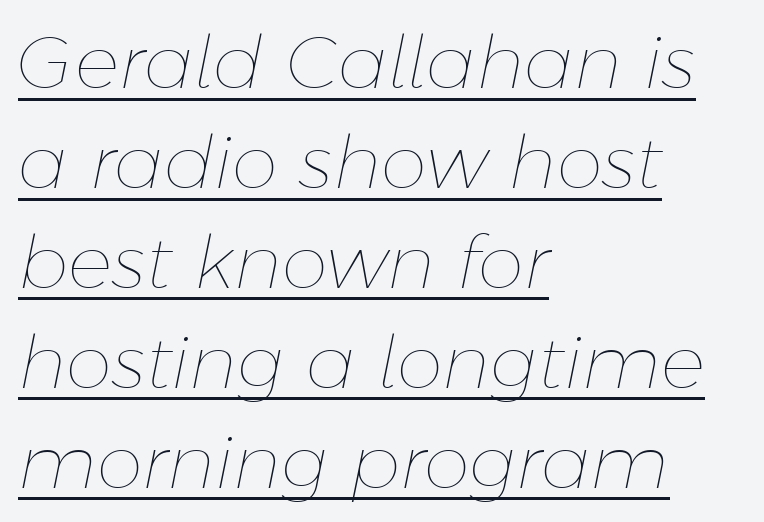
Caption: standard tracking, unaltered. Compared with typical paragraphs, the rows here are spaced about the same. The ragged edge is on the right, which tells us the setting is flush left. The glyphs look as if they've been sheared to an angle. In designer terms, the underline attribute is active on this setting.
